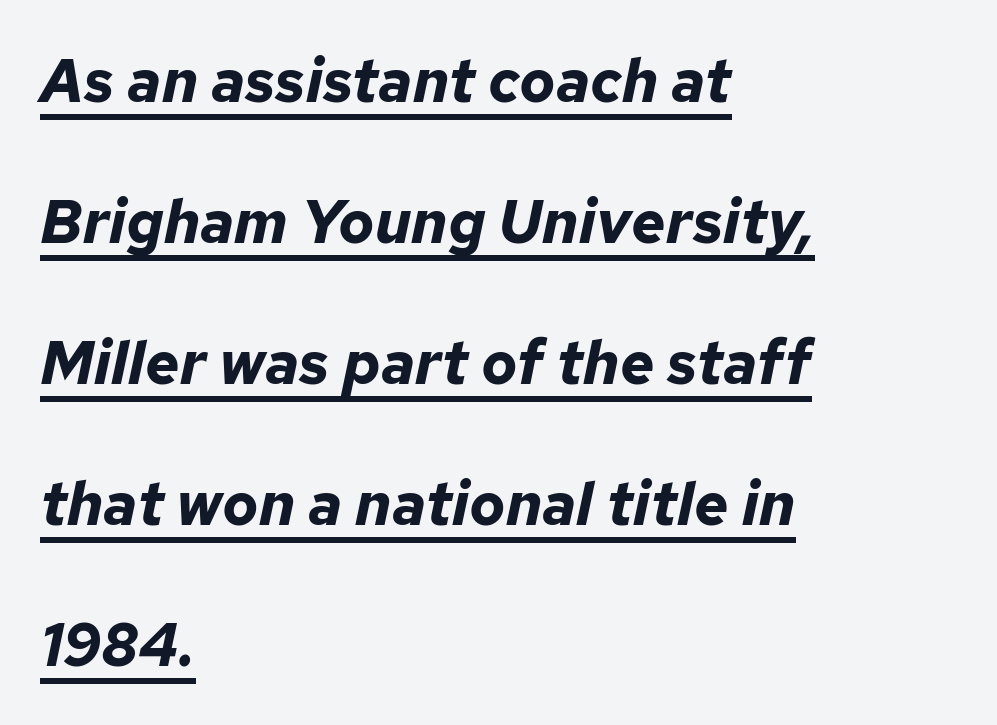
Q: Is the text bold? A: Yes.
Q: Is the text italic (slanted)? A: Yes, it leans right by about 12 degrees.
Q: Is the text underlined? A: Yes.
Q: How is the paragraph aligned? A: Left-aligned.
Q: Is the spacing between letters normal or unusually wide? A: Normal.
Q: Is the spacing between lines tight, normal or loose? A: Loose.
Q: Width (condensed, normal, or wide)? A: Normal.
Q: Stroke contrast? A: Low.
Q: x-height? A: Medium.
Q: Monospaced? A: No.
